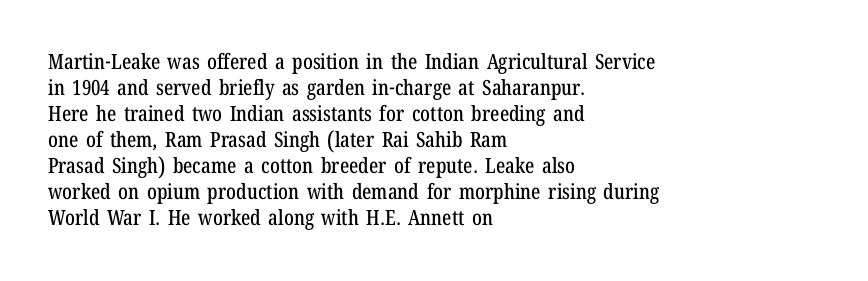
Q: Is the text italic (slanted)? A: No, it is upright.
Q: Is the text underlined? A: No.
Q: How is the paragraph aligned? A: Left-aligned.
Q: Is the spacing between letters normal or unusually wide? A: Normal.
